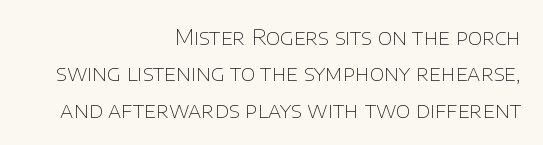
Each stroke keeps to a modest, everyday thickness or less. Leading: standard. Look at the tracking — it's just the regular setting, nothing added. Rendered with straight, roman letterforms. Descenders are the only things crossing below the line. The paragraph has a hard right edge and a soft left edge.
